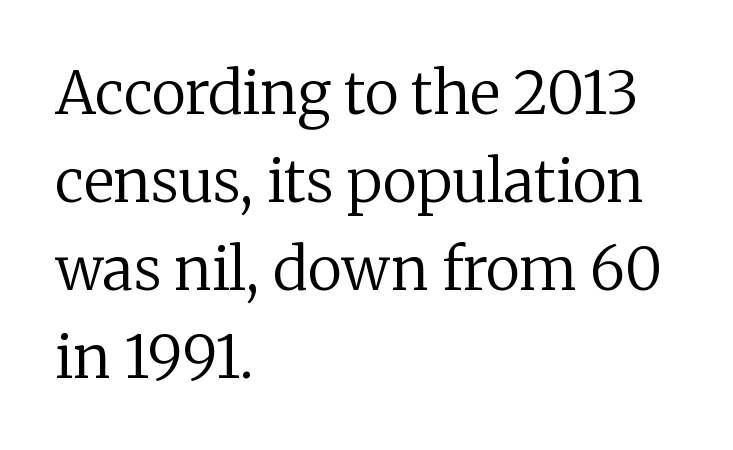
These lines sit exactly where default settings would place them. All the whitespace from short lines collects on the right. These lines keep a tight, regular rhythm from letter to letter. The space directly below the letters is spotless. If you drew a line through each stem, it would be perfectly vertical. The rendering shows small feet on the letterforms — a serif design.
